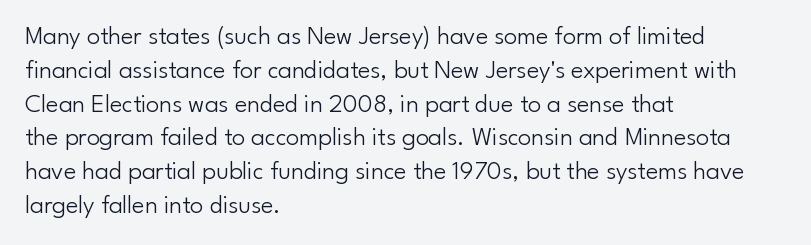
Q: Is the text bold? A: No.
Q: Is the text italic (slanted)? A: No, it is upright.
Q: Is the text underlined? A: No.
Q: How is the paragraph aligned? A: Left-aligned.
Q: Is the spacing between letters normal or unusually wide? A: Normal.
Q: Is the spacing between lines tight, normal or loose? A: Normal.
